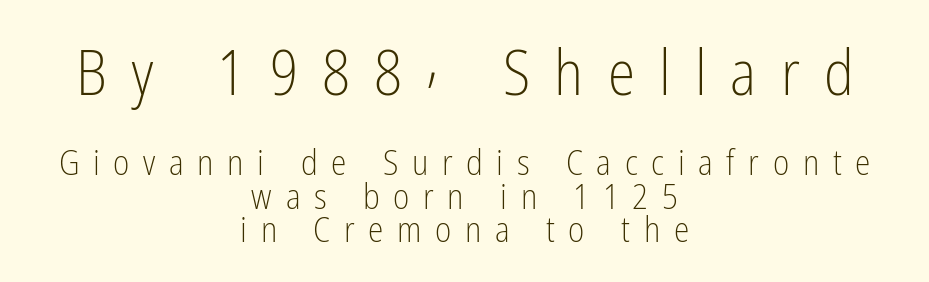
The rendering uses natural spacing where letterforms have individual widths. Notice how the stems are strictly vertical — no italics here. Compare the two chunks: the upper has the greater cap height. Weight class: somewhere from thin through regular. Are there feet on the stems? There aren't — it's a sans.
